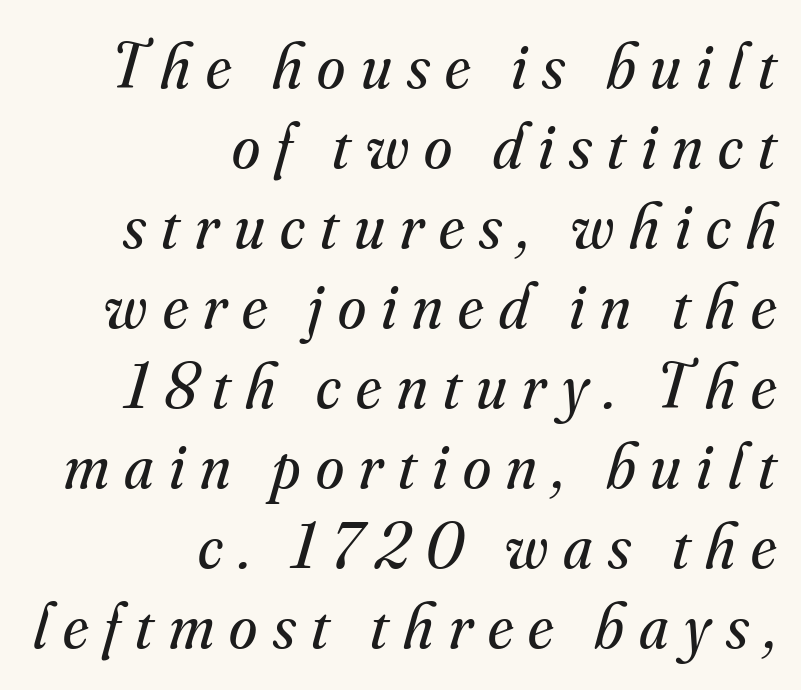
The image shows 64 px regular-weight serif type, italic (leaning right); set right-aligned, normal line spacing (1.25x), unusually wide letter spacing (+0.24 em), not underlined; medium stroke contrast and a small x-height.
